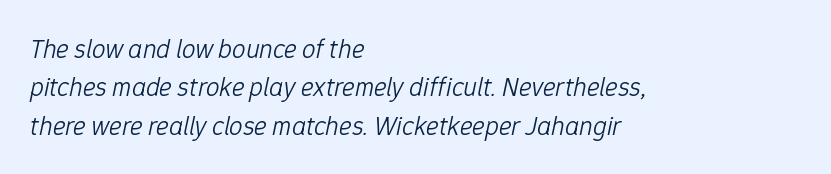
Q: Is the text bold? A: No.
Q: Is the text italic (slanted)? A: Yes, it leans right by about 12 degrees.
Q: Is the text underlined? A: No.
Q: How is the paragraph aligned? A: Left-aligned.
Q: Is the spacing between letters normal or unusually wide? A: Normal.
Q: Is the spacing between lines tight, normal or loose? A: Normal.
